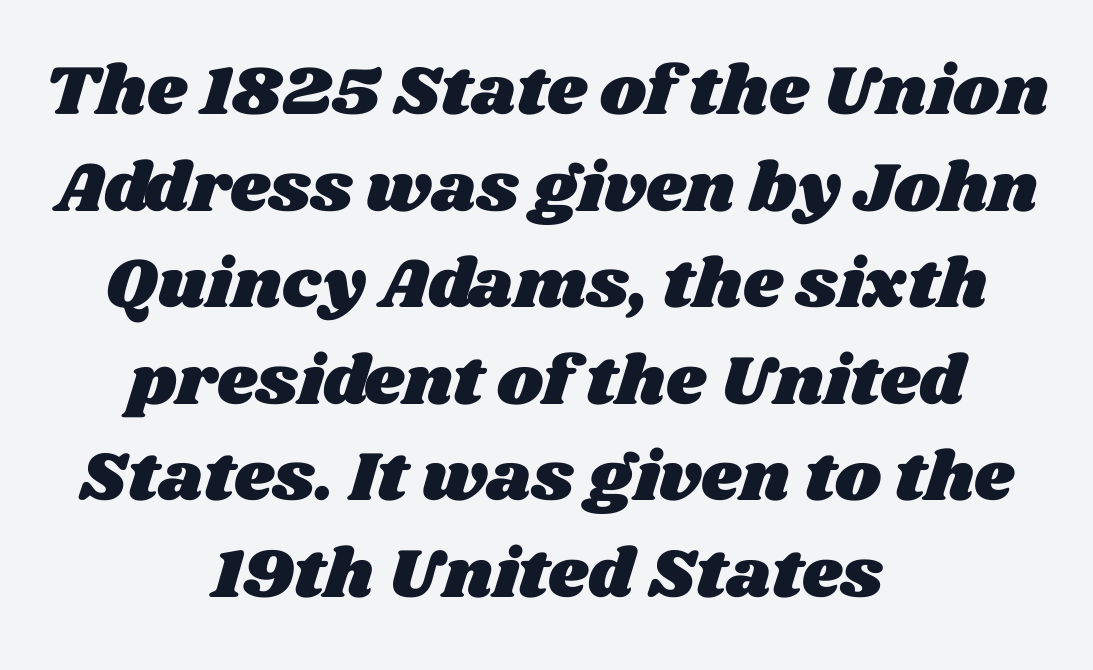
Q: Is the text underlined? A: No.
Q: How is the paragraph aligned? A: Centered.
Q: Is the spacing between letters normal or unusually wide? A: Normal.
Q: Is the spacing between lines tight, normal or loose? A: Normal.
Q: Width (condensed, normal, or wide)? A: Wide.
Q: Stroke contrast? A: Medium.
Q: x-height? A: Large.
Q: Monospaced? A: No.
